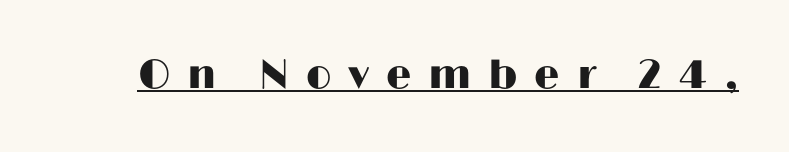
Between one letter and the next there's a generous, obvious gap. These lines are composed in type without serifs. You could not count columns in this text — the font is proportionally spaced. Underlined type. Tall strokes in this sample are plumb rather than angled.
